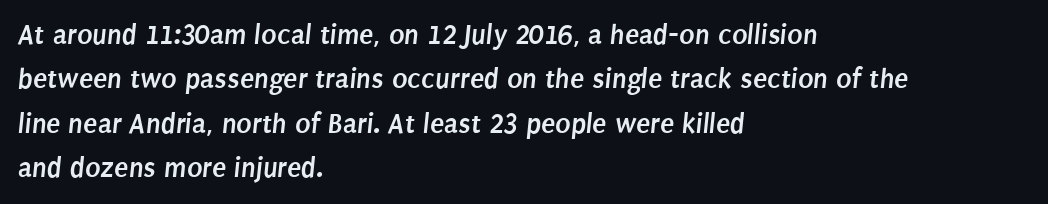
The image shows 29 px semibold, condensed sans-serif type; set left-aligned, normal line spacing (1.53x), normal letter spacing, not underlined; low stroke contrast and a large x-height.
